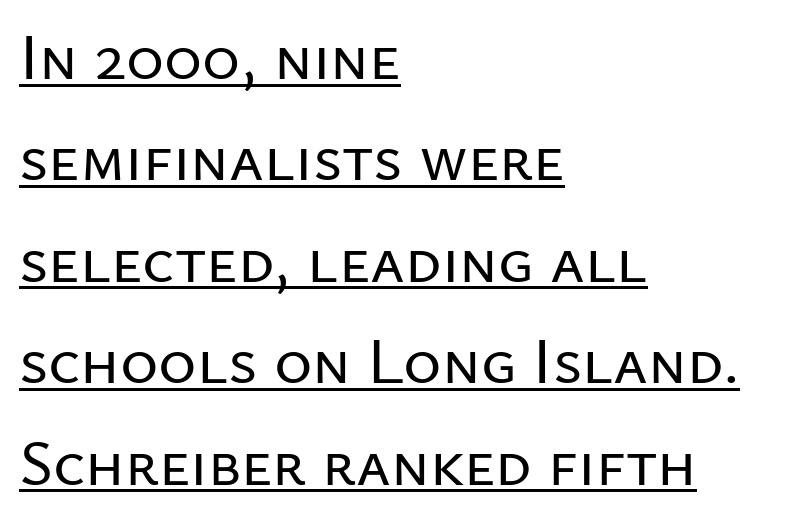
Q: Is the text italic (slanted)? A: No, it is upright.
Q: Is the typeface a serif or a sans-serif typeface? A: Sans-serif.
Q: Is the text underlined? A: Yes.
Q: How is the paragraph aligned? A: Left-aligned.
Q: Is the spacing between letters normal or unusually wide? A: Normal.
Q: Is the spacing between lines tight, normal or loose? A: Normal.
Q: Width (condensed, normal, or wide)? A: Normal.
Q: Stroke contrast? A: Low.
Q: x-height? A: Medium.
Q: Monospaced? A: No.
